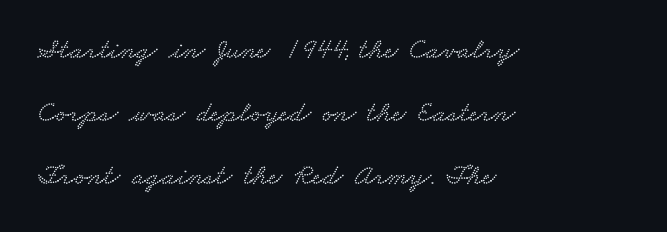
The image shows 29 px wide serif type; set left-aligned, loose line spacing (2.17x), normal letter spacing, not underlined; low stroke contrast and a small x-height.
